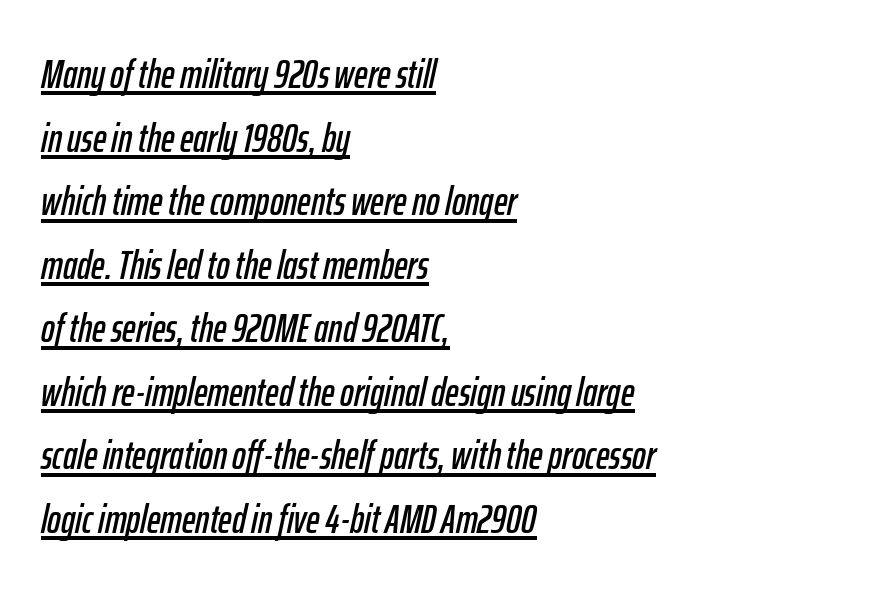
Q: Is the text italic (slanted)? A: Yes, it leans right by about 12 degrees.
Q: Is the text underlined? A: Yes.
Q: How is the paragraph aligned? A: Left-aligned.
Q: Is the spacing between letters normal or unusually wide? A: Normal.
Q: Is the spacing between lines tight, normal or loose? A: Normal.
Q: Width (condensed, normal, or wide)? A: Condensed.
Q: Stroke contrast? A: Low.
Q: x-height? A: Medium.
Q: Monospaced? A: No.
